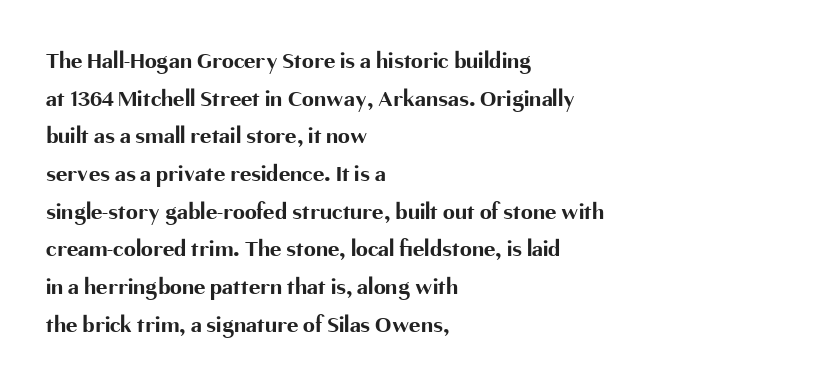
Q: Is the text bold? A: Yes.
Q: Is the text italic (slanted)? A: No, it is upright.
Q: Is the text underlined? A: No.
Q: How is the paragraph aligned? A: Left-aligned.
Q: Is the spacing between letters normal or unusually wide? A: Normal.
Q: Is the spacing between lines tight, normal or loose? A: Normal.
